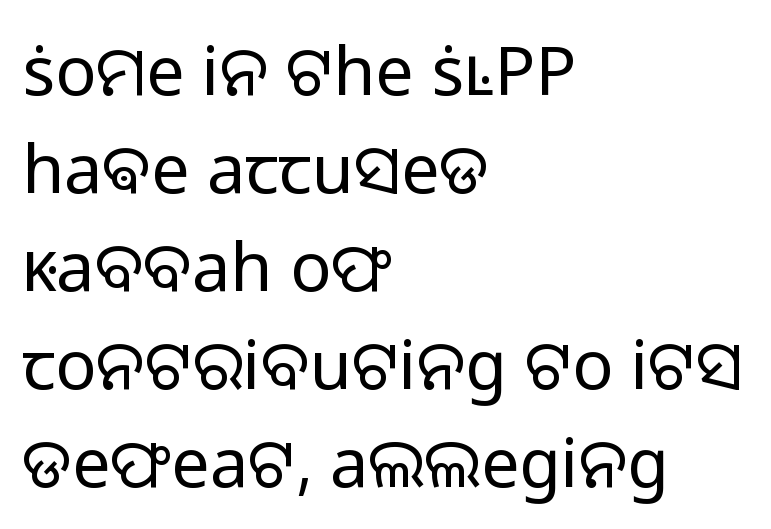
{"serif": "no", "italic": "no", "bold": "no", "weight": "light", "width": "normal", "stroke_contrast": "low", "x_height": "medium", "monospaced": "no", "underline": "no", "align": "left", "line_spacing": "normal", "line_spacing_ratio": 1.44, "letter_spacing": "normal", "letter_spacing_em": 0.0, "glyph_px": 68}
